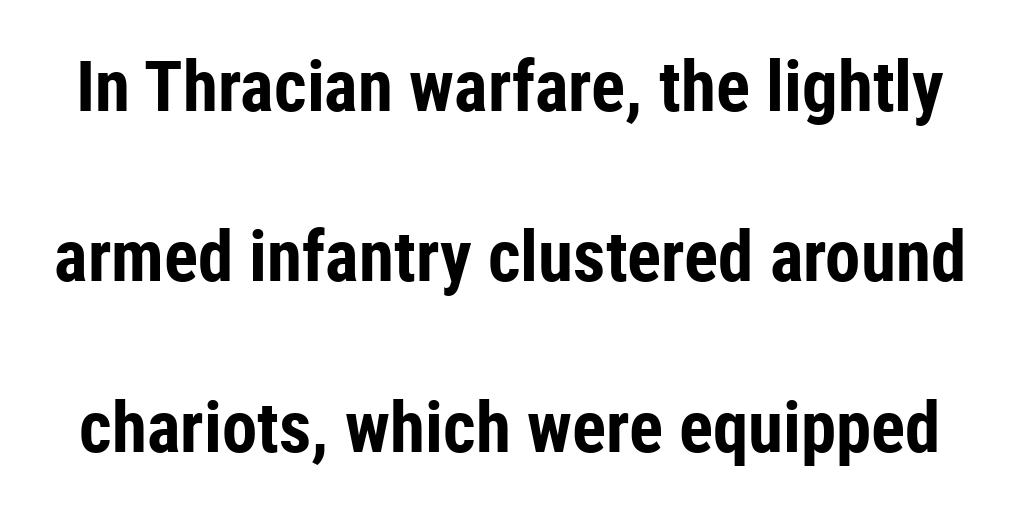
Q: Is the text bold? A: Yes.
Q: Is the text italic (slanted)? A: No, it is upright.
Q: Is the typeface a serif or a sans-serif typeface? A: Sans-serif.
Q: Is the text underlined? A: No.
Q: Is the spacing between letters normal or unusually wide? A: Normal.
Q: Is the spacing between lines tight, normal or loose? A: Loose.
Q: Width (condensed, normal, or wide)? A: Condensed.
Q: Stroke contrast? A: Low.
Q: x-height? A: Medium.
Q: Monospaced? A: No.
